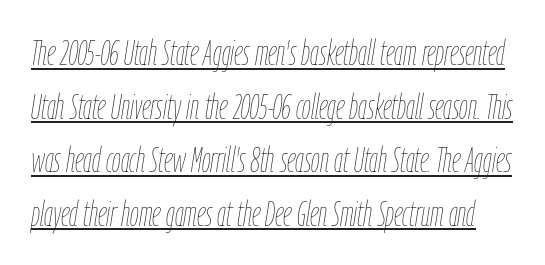
{"italic": "yes", "lean": "right", "slant_degrees": 9, "bold": "no", "weight": "thin", "width": "condensed", "stroke_contrast": "low", "x_height": "medium", "monospaced": "no", "underline": "yes", "line_spacing": "normal", "line_spacing_ratio": 1.53, "letter_spacing": "normal", "letter_spacing_em": 0.0, "glyph_px": 35}
